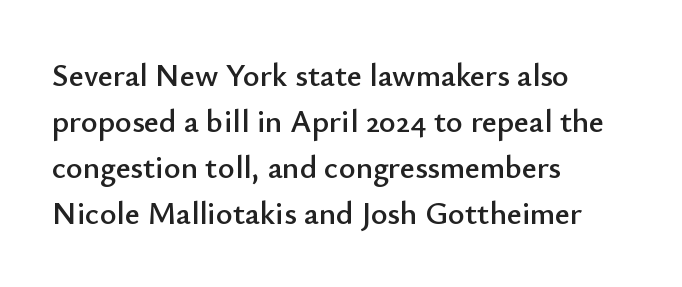
Letterform terminals end flat and unadorned throughout the passage. No italicization has been applied; the sample stays upright. Each word holds together tightly as a unit, with standard inter-letter gaps. Character widths vary here, with narrow letters taking less room than wide ones. Successive baselines arrive at the customary interval. Lines of text with bare space underneath.
